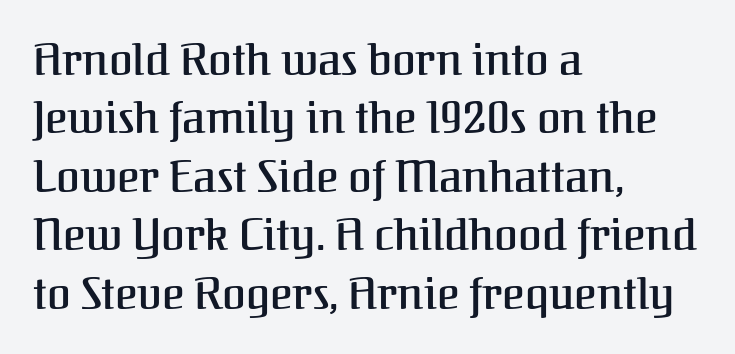
The image shows 43 px serif type, upright; set left-aligned, normal line spacing (1.36x), normal letter spacing, not underlined; medium stroke contrast and a medium x-height.
